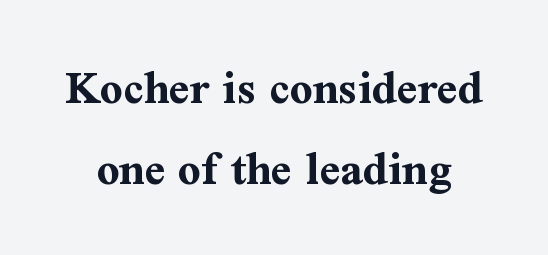
The image shows 50 px bold serif type, upright; set normal line spacing (1.63x), normal letter spacing, not underlined; medium stroke contrast and a medium x-height.
